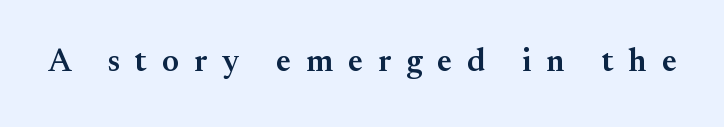
The image shows 32 px semibold serif type, upright; set unusually wide letter spacing (+0.47 em), not underlined; medium stroke contrast and a small x-height.
